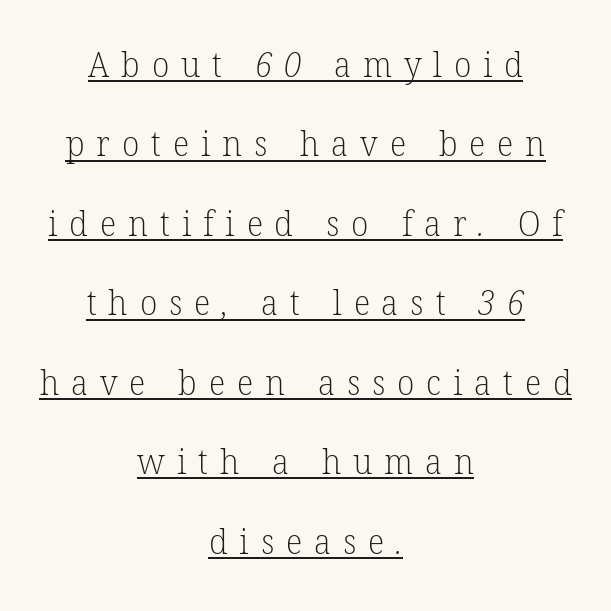
Glyph-to-glyph distance is far greater than everyday printed text. Think standard paragraph weight, or any step lighter than that. What's the leading like? Stretched, with rows far apart. Descenders here cross a horizontal rule under the line. This is serif lettering, the kind often seen in printed books. The passage is arranged like a title page — every line centered.
